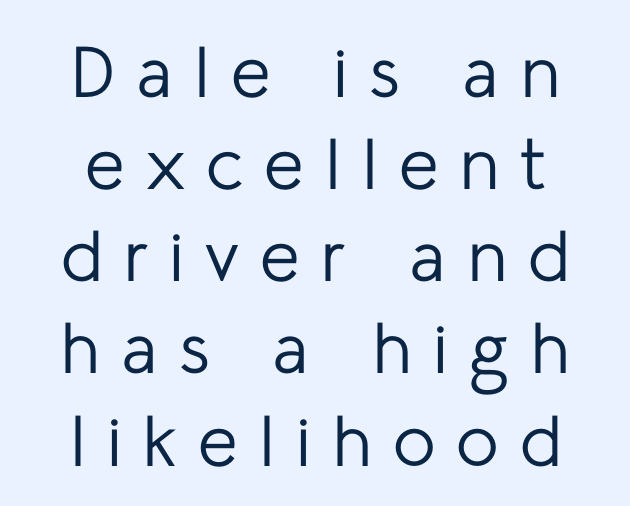
The image shows 72 px regular-weight sans-serif type, upright; set centered, normal line spacing (1.28x), unusually wide letter spacing (+0.29 em), not underlined; low stroke contrast and a medium x-height.
